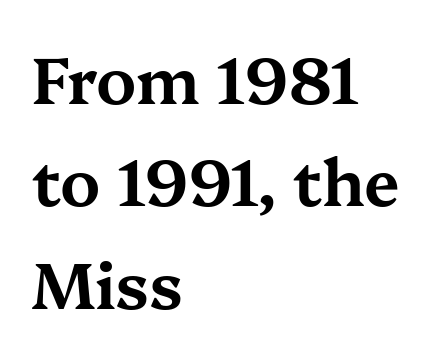
{"serif": "yes", "italic": "no", "width": "wide", "stroke_contrast": "medium", "x_height": "medium", "monospaced": "no", "underline": "no", "align": "left", "line_spacing": "normal", "line_spacing_ratio": 1.6, "letter_spacing": "normal", "letter_spacing_em": 0.0, "glyph_px": 64}
